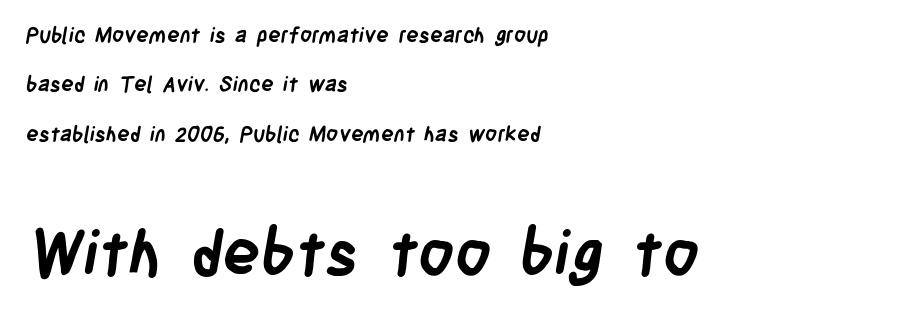
The image shows 63 px semibold, condensed sans-serif type; set left-aligned, loose line spacing (2.35x), normal letter spacing, not underlined; the second (bottom) block is 3.0x larger; low stroke contrast and a large x-height.
